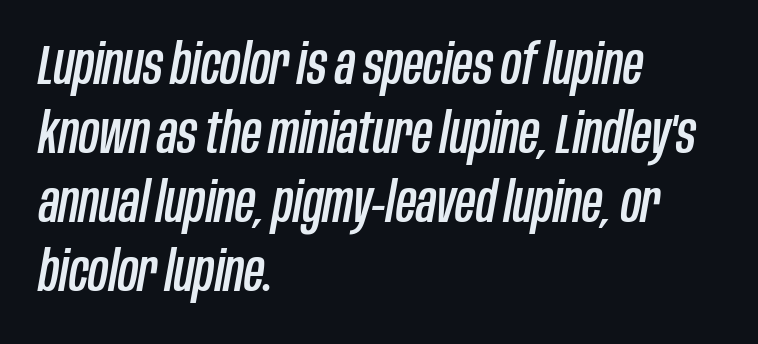
{"italic": "yes", "lean": "right", "slant_degrees": 10, "width": "condensed", "stroke_contrast": "low", "x_height": "large", "monospaced": "no", "underline": "no", "align": "left", "line_spacing_ratio": 1.23, "letter_spacing": "normal", "letter_spacing_em": 0.0, "glyph_px": 56}
